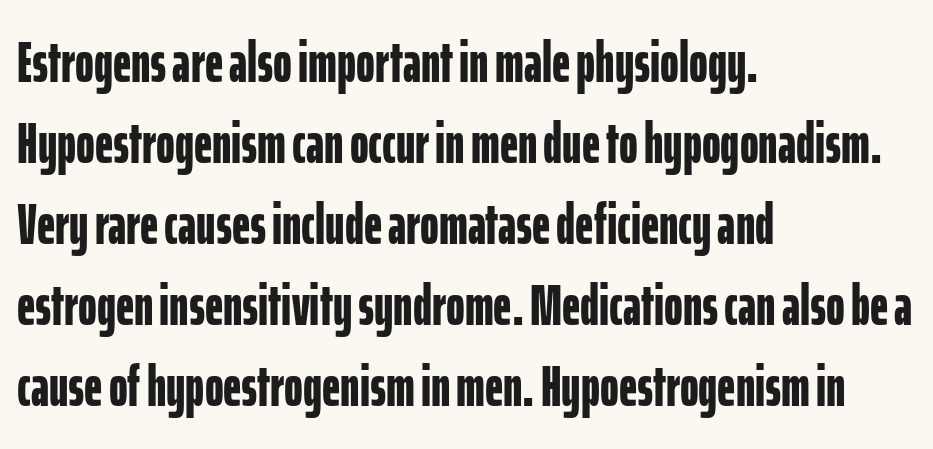
This is the regular roman posture of the typeface. In terms of weight, the rendering is a true, heavy bold. This sample has the flowing, uneven cadence of proportional lettering. The passage is arranged the way most books set body copy — flush left. Summary of vertical rhythm: regular, with standard interline spacing. The space beneath each line is pristine and unruled.
